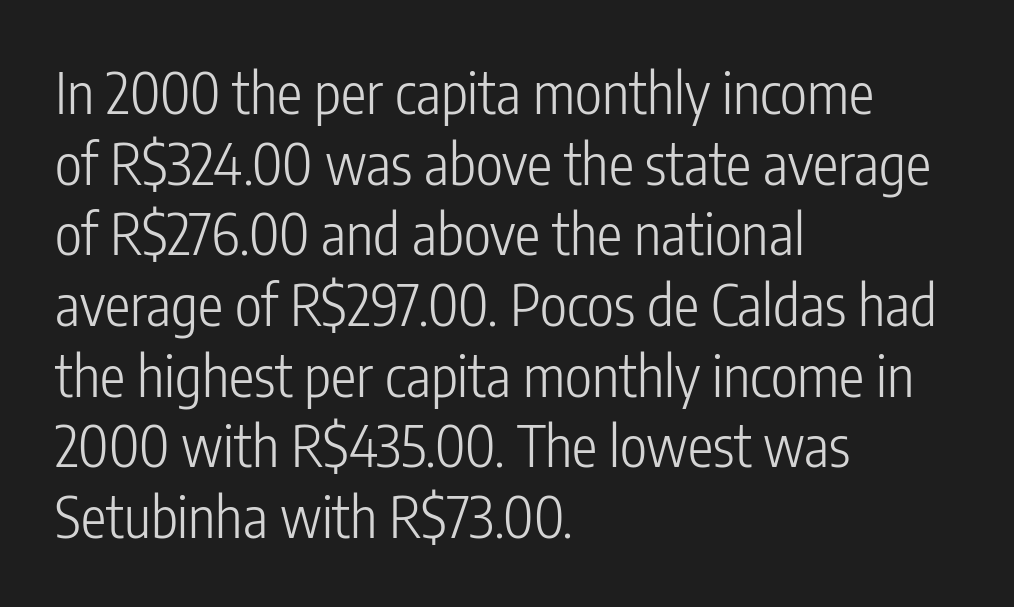
{"serif": "no", "italic": "no", "bold": "no", "weight": "light", "width": "condensed", "stroke_contrast": "low", "x_height": "medium", "monospaced": "no", "underline": "no", "align": "left", "line_spacing_ratio": 1.24, "letter_spacing": "normal", "letter_spacing_em": 0.0, "glyph_px": 57}
